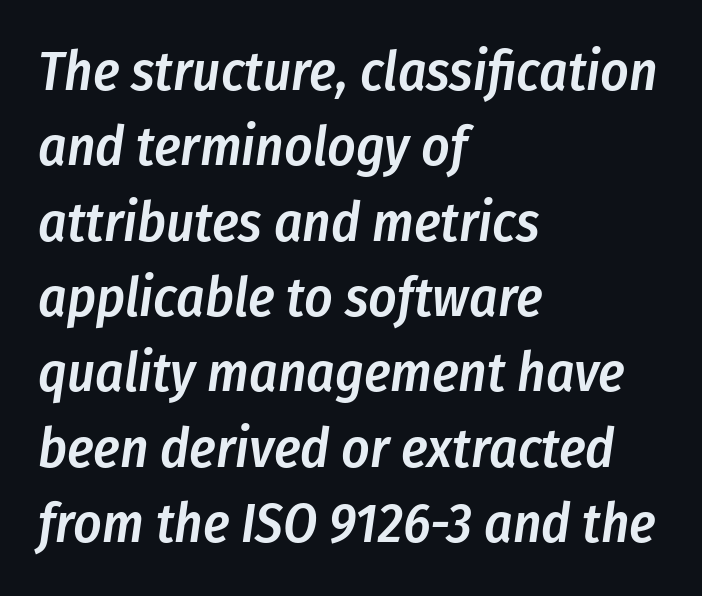
Q: Is the text bold? A: Semi-bold.
Q: Is the text italic (slanted)? A: Yes, it leans right by about 8 degrees.
Q: Is the text underlined? A: No.
Q: How is the paragraph aligned? A: Left-aligned.
Q: Is the spacing between letters normal or unusually wide? A: Normal.
Q: Is the spacing between lines tight, normal or loose? A: Normal.
Q: Width (condensed, normal, or wide)? A: Condensed.
Q: Stroke contrast? A: Low.
Q: x-height? A: Medium.
Q: Monospaced? A: No.
